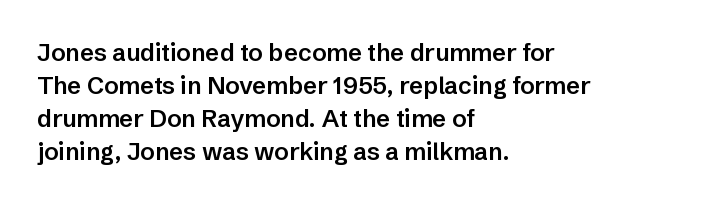
Leading: standard. The passage shown is semibold, sitting just below true bold. Descenders are the only things crossing below the line. Inter-character spacing is left at the font's built-in metrics. Notice how the stems are strictly vertical — no italics here.
